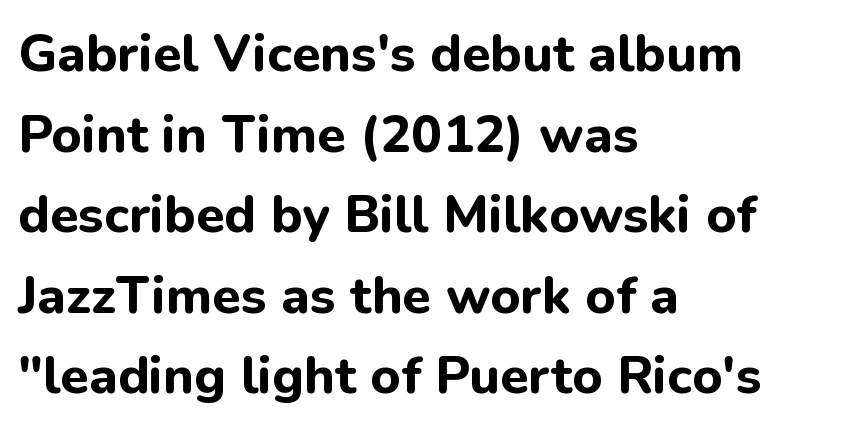
Italic: no, the glyphs are upright roman. In terms of leading, this rendering sits right in the middle. Character widths vary here, with narrow letters taking less room than wide ones. Letter spacing: default.
